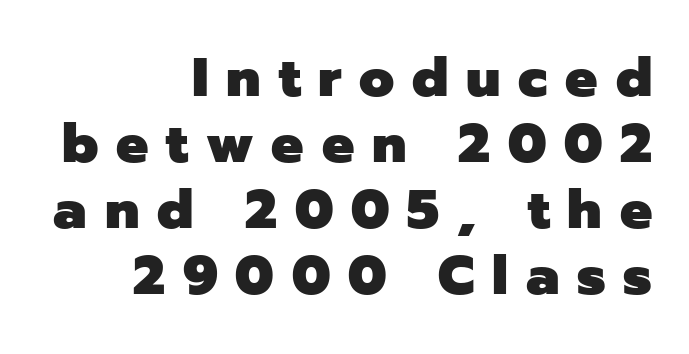
The image shows 54 px heavy sans-serif type, upright; set right-aligned, line spacing 1.22x, unusually wide letter spacing (+0.33 em), not underlined; low stroke contrast and a medium x-height.
